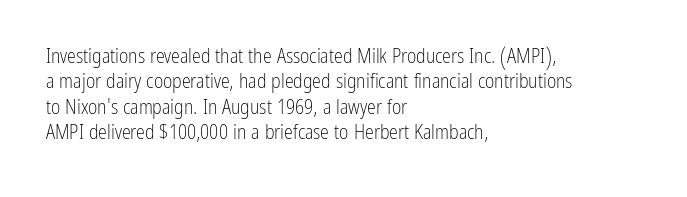
Q: Is the text bold? A: No.
Q: Is the text italic (slanted)? A: No, it is upright.
Q: Is the text underlined? A: No.
Q: How is the paragraph aligned? A: Left-aligned.
Q: Is the spacing between letters normal or unusually wide? A: Normal.
Q: Is the spacing between lines tight, normal or loose? A: Normal.
